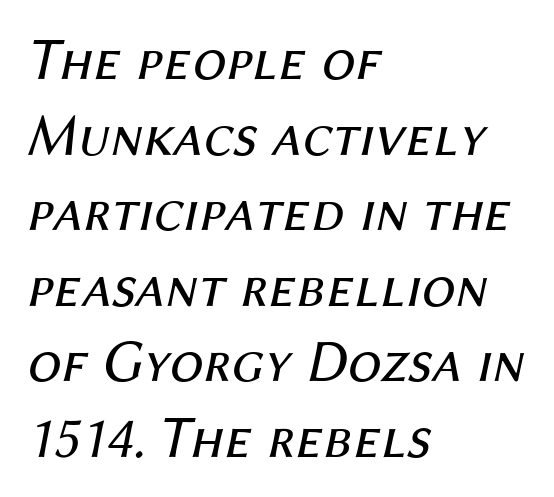
Q: Is the text bold? A: No.
Q: Is the text italic (slanted)? A: Yes, it leans right by about 12 degrees.
Q: Is the text underlined? A: No.
Q: How is the paragraph aligned? A: Left-aligned.
Q: Is the spacing between letters normal or unusually wide? A: Normal.
Q: Is the spacing between lines tight, normal or loose? A: Normal.
Q: Width (condensed, normal, or wide)? A: Normal.
Q: Stroke contrast? A: Medium.
Q: x-height? A: Medium.
Q: Monospaced? A: No.
